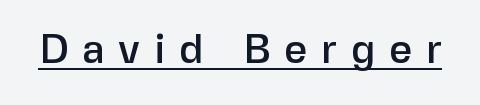
You could not count columns in this text — the font is proportionally spaced. Quick note: not italic, upright. Quick note: underline on. The rendering inserts visible extra space after every character. Note: no serifs on the glyphs.
